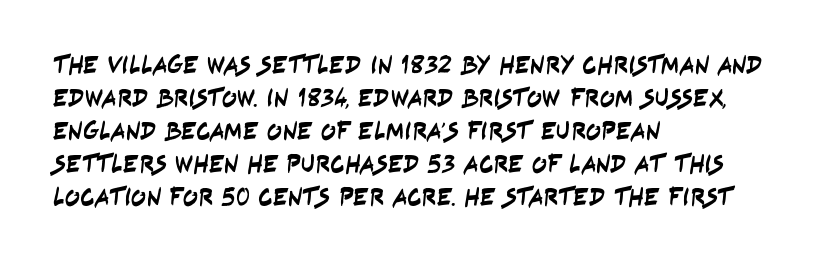
Short and long lines alike share a common starting point at left. Vertically, the passage feels balanced, rows spaced as you'd expect. Words appear dense and cohesive because spacing is normal. Quick note: underline off.
